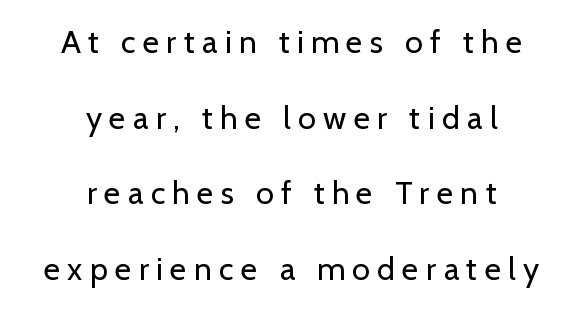
Q: Is the text bold? A: No.
Q: Is the text italic (slanted)? A: No, it is upright.
Q: Is the typeface a serif or a sans-serif typeface? A: Sans-serif.
Q: Is the text underlined? A: No.
Q: How is the paragraph aligned? A: Centered.
Q: Is the spacing between letters normal or unusually wide? A: Unusually wide.
Q: Is the spacing between lines tight, normal or loose? A: Loose.
Q: Width (condensed, normal, or wide)? A: Normal.
Q: Stroke contrast? A: Low.
Q: x-height? A: Medium.
Q: Monospaced? A: No.
